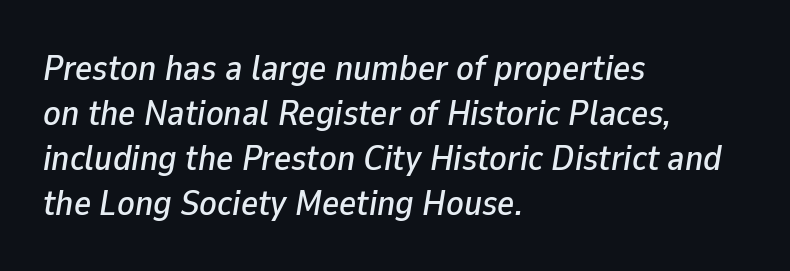
{"italic": "yes", "lean": "right", "slant_degrees": 9, "width": "normal", "stroke_contrast": "low", "x_height": "medium", "monospaced": "no", "underline": "no", "align": "left", "line_spacing": "normal", "line_spacing_ratio": 1.25, "letter_spacing": "normal", "letter_spacing_em": 0.0, "glyph_px": 36}
